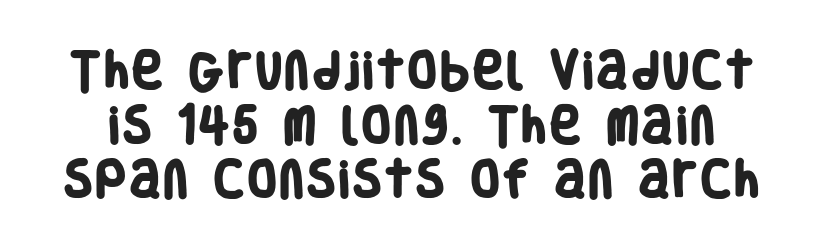
{"serif": "no", "bold": "yes", "weight": "heavy", "width": "condensed", "stroke_contrast": "low", "x_height": "large", "monospaced": "no", "underline": "no", "line_spacing": "normal", "line_spacing_ratio": 1.33, "glyph_px": 41}
